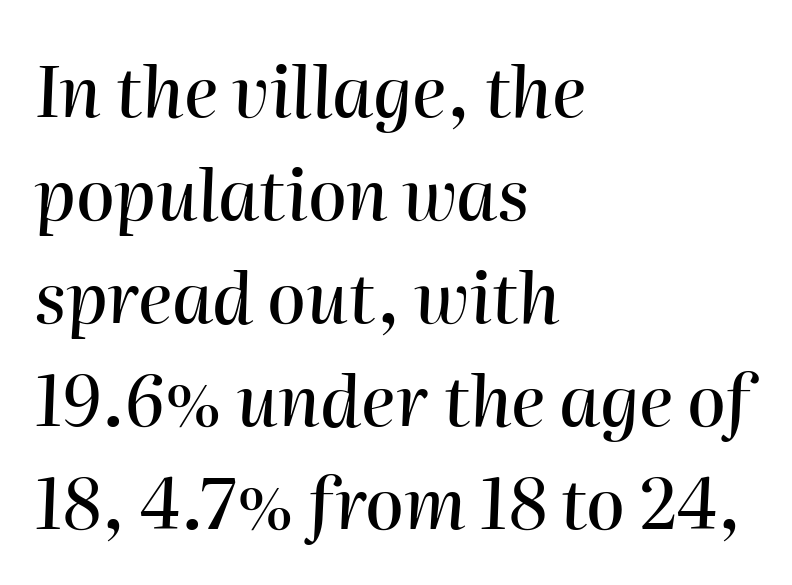
The passage shown has conventional tracking throughout. Letters rest on an invisible, unmarked baseline. Each line starts at the same left margin while the right side varies. The lettering tilts uniformly, giving the passage an italic look. Do the characters align in a grid? No, the font is proportional. The rendering uses a moderate line-height, typical for paragraphs.
